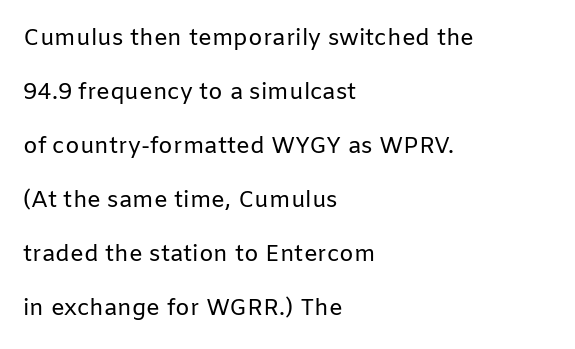
{"italic": "no", "bold": "no", "underline": "no", "align": "left", "line_spacing": "loose", "line_spacing_ratio": 2.35, "letter_spacing": "normal", "letter_spacing_em": 0.0, "glyph_px": 23}
